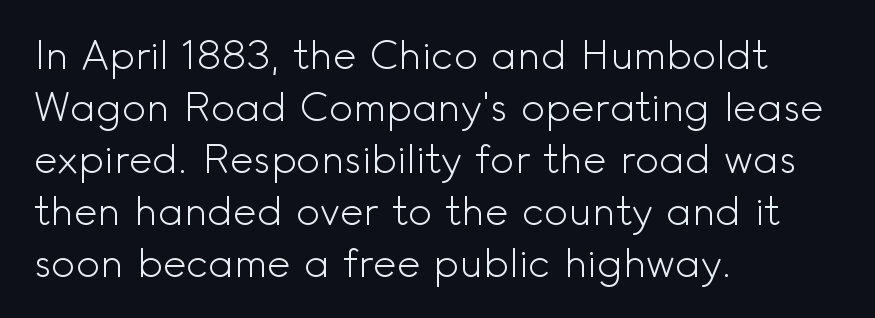
Descender tails drop into unmarked territory. Line beginnings align vertically; line endings do not. Tracking value appears to be zero — textbook default spacing. Stroke thickness stays within the range of a standard reading face or lighter.
